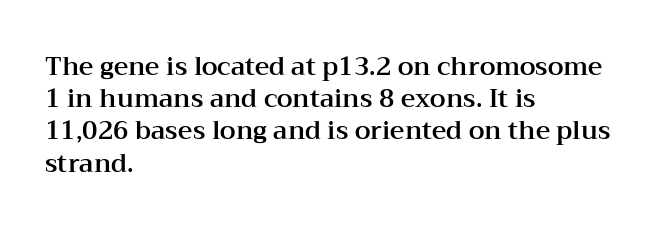
The image shows 25 px text type, upright; set left-aligned, normal line spacing (1.29x), normal letter spacing, not underlined.
